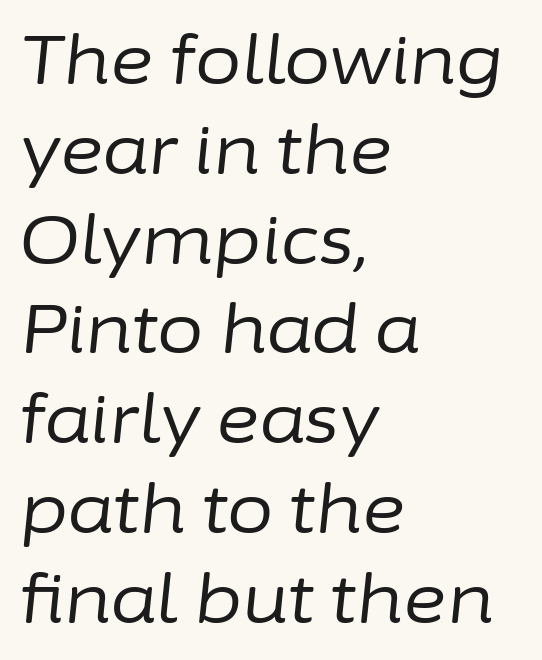
{"italic": "yes", "lean": "right", "slant_degrees": 6, "bold": "no", "weight": "regular", "width": "normal", "stroke_contrast": "low", "x_height": "medium", "monospaced": "no", "underline": "no", "align": "left", "line_spacing": "normal", "line_spacing_ratio": 1.34, "letter_spacing": "normal", "letter_spacing_em": 0.0, "glyph_px": 67}
